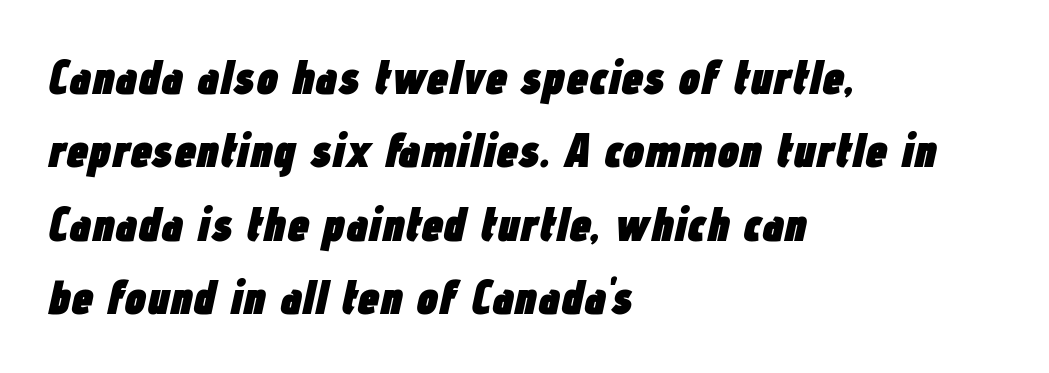
Q: Is the text bold? A: Yes.
Q: Is the text italic (slanted)? A: Yes, it leans right by about 12 degrees.
Q: Is the text underlined? A: No.
Q: How is the paragraph aligned? A: Left-aligned.
Q: Is the spacing between letters normal or unusually wide? A: Normal.
Q: Is the spacing between lines tight, normal or loose? A: Normal.
Q: Width (condensed, normal, or wide)? A: Condensed.
Q: Stroke contrast? A: Low.
Q: x-height? A: Medium.
Q: Monospaced? A: No.
